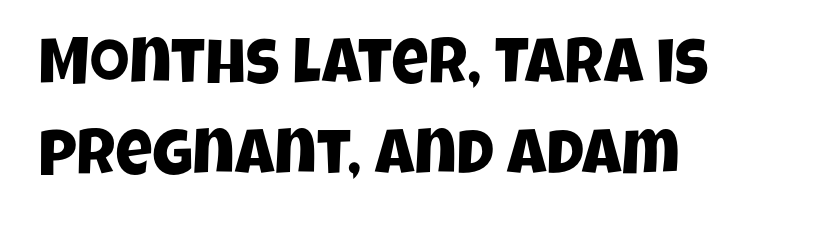
The image shows 64 px condensed sans-serif type; set left-aligned, normal line spacing (1.42x), normal letter spacing, not underlined; low stroke contrast and a large x-height.
